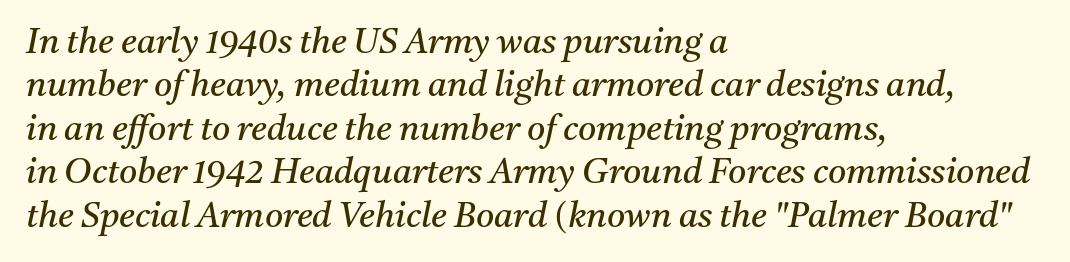
Q: Is the text bold? A: No.
Q: Is the text italic (slanted)? A: Yes, it leans right by about 11 degrees.
Q: Is the typeface a serif or a sans-serif typeface? A: Serif.
Q: Is the text underlined? A: No.
Q: How is the paragraph aligned? A: Left-aligned.
Q: Is the spacing between letters normal or unusually wide? A: Normal.
Q: Width (condensed, normal, or wide)? A: Normal.
Q: Stroke contrast? A: Medium.
Q: x-height? A: Medium.
Q: Monospaced? A: No.
